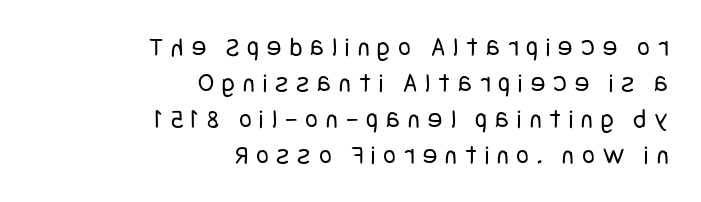
Q: Is the text bold? A: No.
Q: Is the text italic (slanted)? A: No, it is upright.
Q: Is the text underlined? A: No.
Q: How is the paragraph aligned? A: Right-aligned.
Q: Is the spacing between letters normal or unusually wide? A: Unusually wide.
Q: Is the spacing between lines tight, normal or loose? A: Normal.
